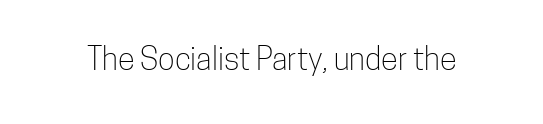
The image shows 31 px light, condensed sans-serif type, upright; set normal letter spacing, not underlined; low stroke contrast and a medium x-height.
